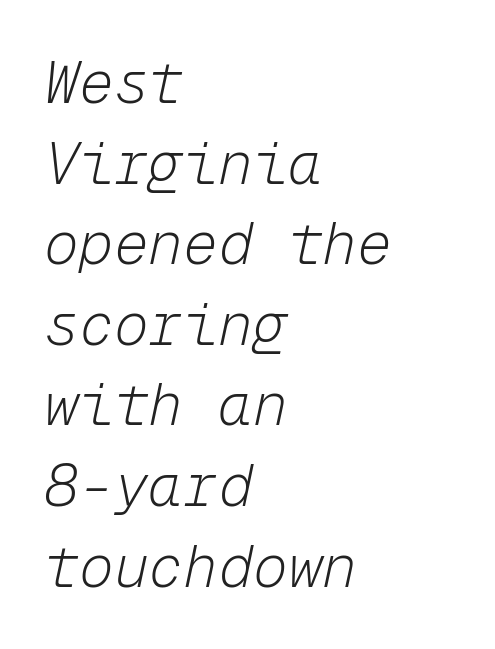
Does the lettering tilt? It does — this is italic. Summary of vertical rhythm: regular, with standard interline spacing. No word sits above an underline. Stem width sits at or under what a default text font uses.
